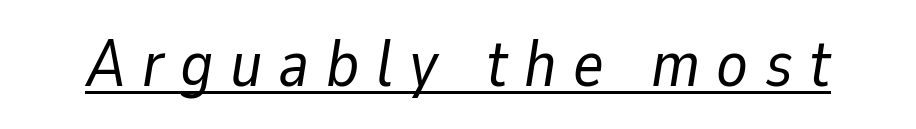
{"italic": "yes", "lean": "right", "slant_degrees": 9, "bold": "no", "weight": "regular", "width": "normal", "stroke_contrast": "low", "x_height": "medium", "monospaced": "no", "underline": "yes", "letter_spacing": "wide", "letter_spacing_em": 0.25, "glyph_px": 65}
